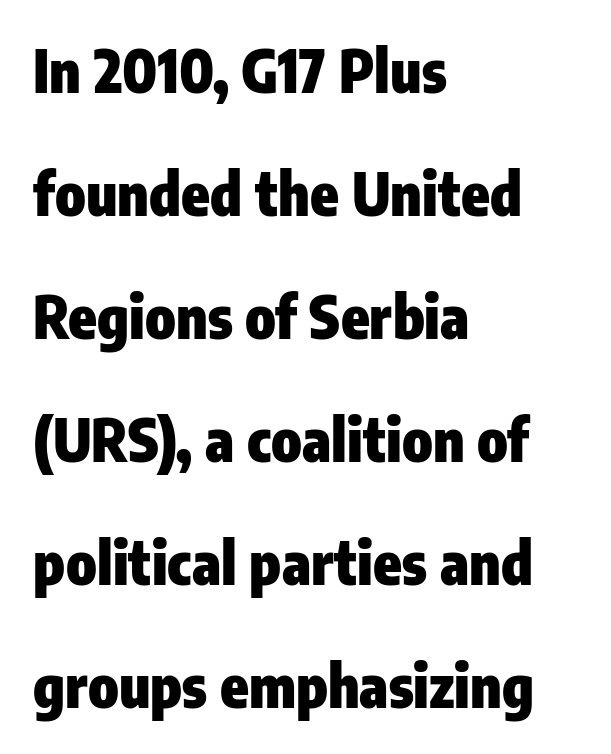
The image shows 58 px heavy, condensed sans-serif type, upright; set left-aligned, loose line spacing (2.12x), normal letter spacing, not underlined; low stroke contrast and a medium x-height.
